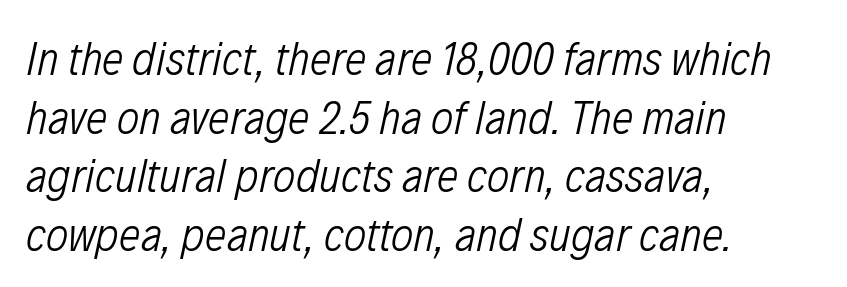
{"italic": "yes", "lean": "right", "slant_degrees": 12, "bold": "no", "weight": "light", "width": "condensed", "stroke_contrast": "low", "x_height": "medium", "monospaced": "no", "underline": "no", "align": "left", "line_spacing_ratio": 1.22, "letter_spacing": "normal", "letter_spacing_em": 0.0, "glyph_px": 48}
